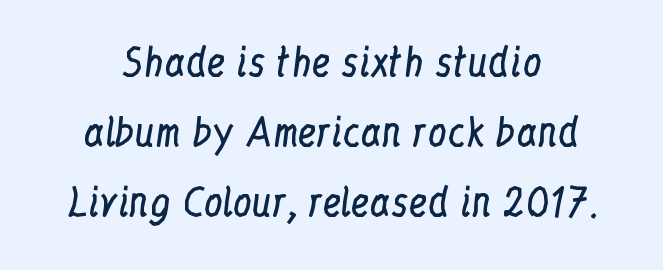
{"serif": "yes", "bold": "no", "weight": "regular", "width": "condensed", "stroke_contrast": "low", "x_height": "medium", "monospaced": "no", "underline": "no", "align": "center", "line_spacing_ratio": 1.84, "letter_spacing": "normal", "letter_spacing_em": 0.0, "glyph_px": 38}
